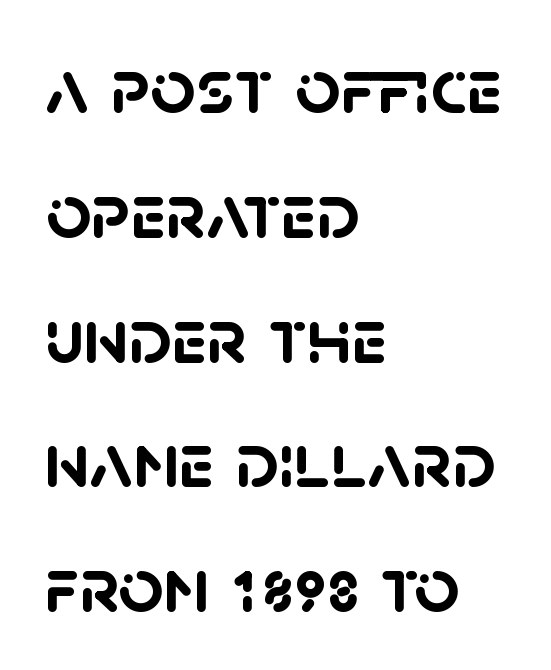
Horizontal bands of white between lines are of average thickness. The paragraph has a hard left edge and a soft right edge. Note: no serifs on the glyphs. What stands out about the letter spacing? Nothing — it is the standard amount. No word sits above an underline. You'd pick this weight for a headline — it's a proper bold.
